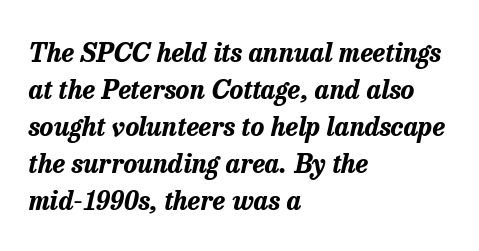
{"italic": "yes", "lean": "right", "slant_degrees": 13, "bold": "yes", "underline": "no", "align": "left", "line_spacing": "normal", "line_spacing_ratio": 1.42, "letter_spacing": "normal", "letter_spacing_em": 0.0, "glyph_px": 26}
